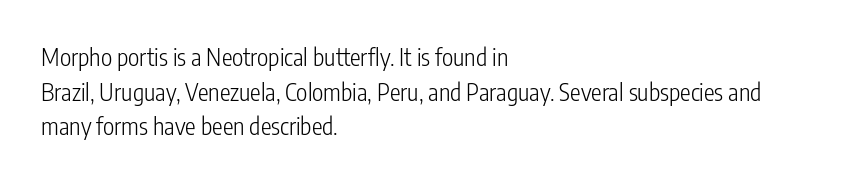
The image shows 24 px text type, upright; set left-aligned, normal line spacing (1.44x), normal letter spacing, not underlined.
